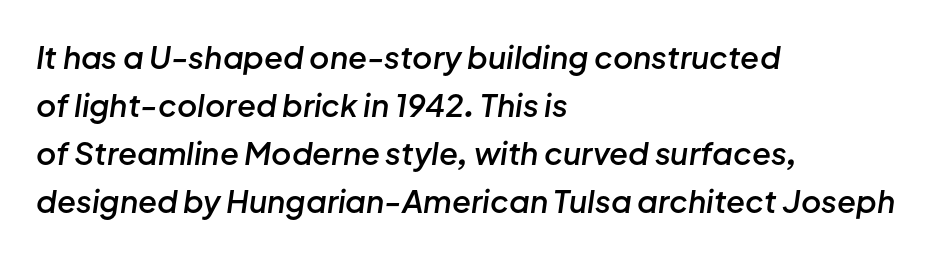
These lines are rendered in a variable-pitch font. Quick note: italic. How are the letters spaced? Ordinarily, with no added tracking. The block of text has a typical density, with ordinary space between rows. The gap between lines stays unmarked. A student would call this left alignment; a typographer would say flush left, rag right.
